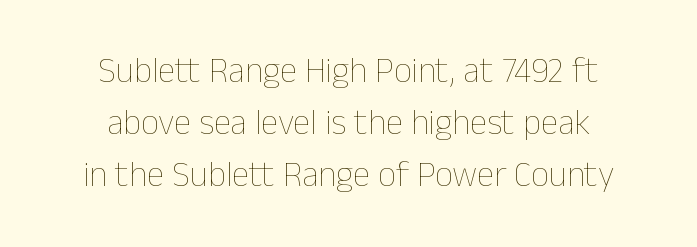
Q: Is the text bold? A: No.
Q: Is the text italic (slanted)? A: No, it is upright.
Q: Is the text underlined? A: No.
Q: How is the paragraph aligned? A: Centered.
Q: Is the spacing between letters normal or unusually wide? A: Normal.
Q: Is the spacing between lines tight, normal or loose? A: Normal.
Q: Width (condensed, normal, or wide)? A: Normal.
Q: Stroke contrast? A: Low.
Q: x-height? A: Medium.
Q: Monospaced? A: No.
